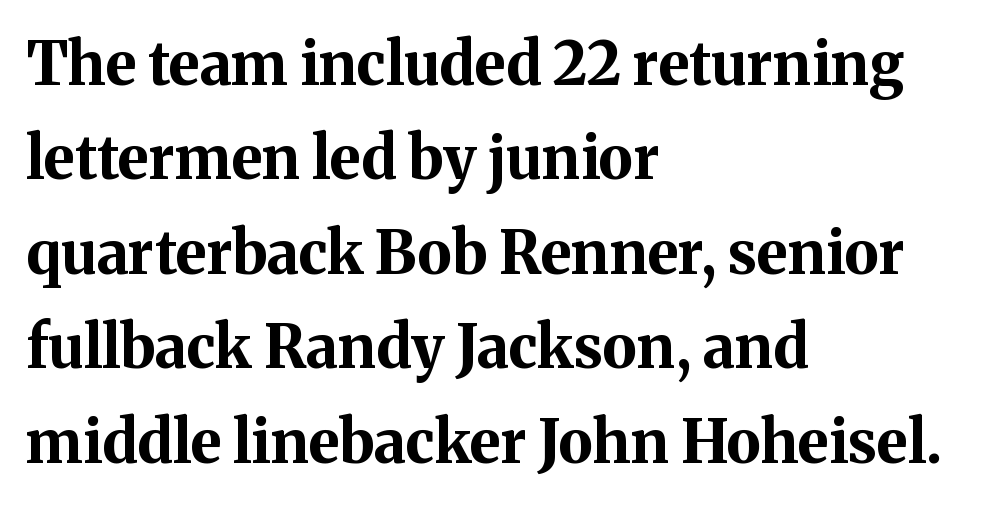
{"serif": "yes", "italic": "no", "bold": "yes", "weight": "bold", "width": "normal", "stroke_contrast": "medium", "x_height": "medium", "monospaced": "no", "underline": "no", "align": "left", "line_spacing": "normal", "line_spacing_ratio": 1.6, "letter_spacing": "normal", "letter_spacing_em": 0.0, "glyph_px": 59}
